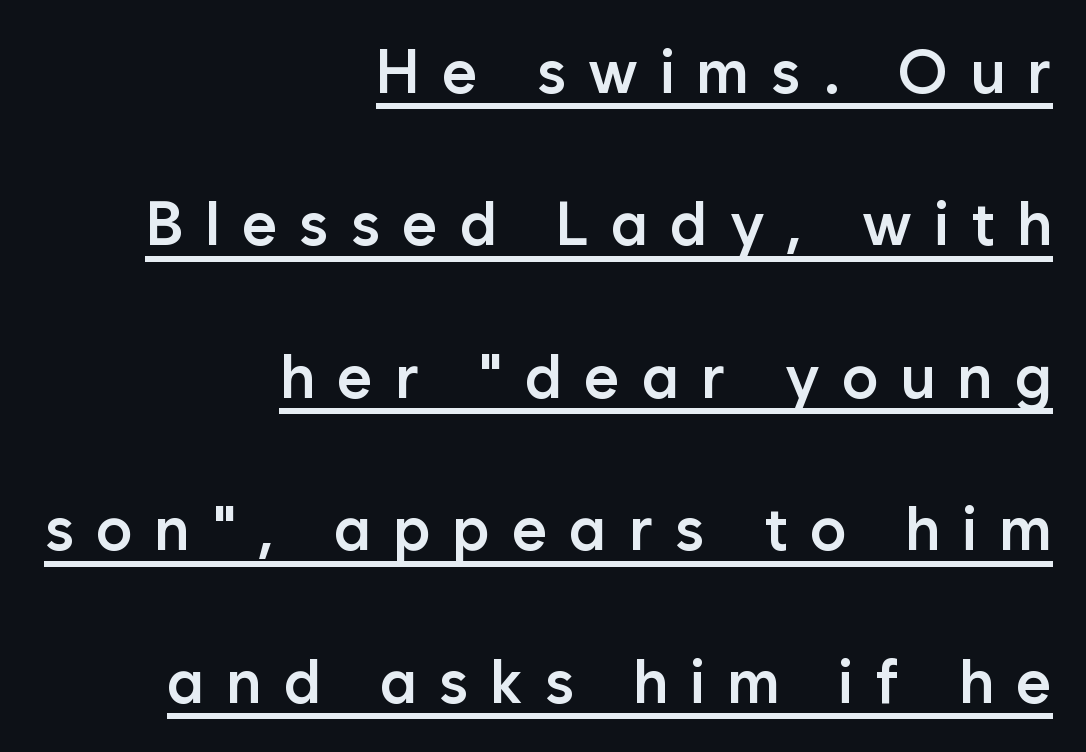
Q: Is the text bold? A: Semi-bold.
Q: Is the text italic (slanted)? A: No, it is upright.
Q: Is the typeface a serif or a sans-serif typeface? A: Sans-serif.
Q: Is the text underlined? A: Yes.
Q: How is the paragraph aligned? A: Right-aligned.
Q: Is the spacing between letters normal or unusually wide? A: Unusually wide.
Q: Is the spacing between lines tight, normal or loose? A: Loose.
Q: Width (condensed, normal, or wide)? A: Normal.
Q: Stroke contrast? A: Low.
Q: x-height? A: Medium.
Q: Monospaced? A: No.
